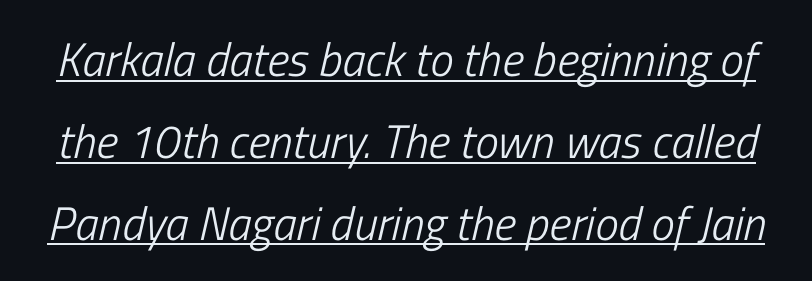
{"italic": "yes", "lean": "right", "slant_degrees": 13, "bold": "no", "weight": "light", "width": "condensed", "stroke_contrast": "low", "x_height": "medium", "monospaced": "no", "underline": "yes", "line_spacing_ratio": 1.74, "letter_spacing": "normal", "letter_spacing_em": 0.0, "glyph_px": 47}
